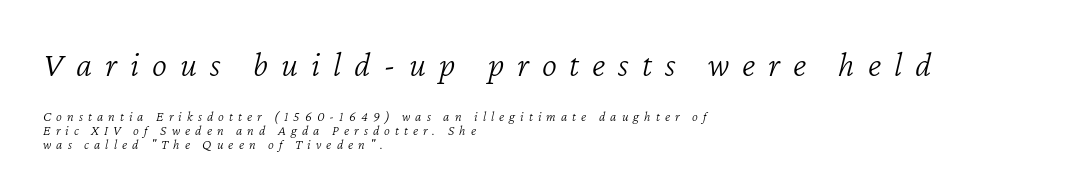
The image shows 36 px light type, italic (leaning right); set left-aligned, tight line spacing (1.0x), unusually wide letter spacing (+0.36 em), not underlined; the first (top) block is 2.57x larger; low stroke contrast and a medium x-height.
